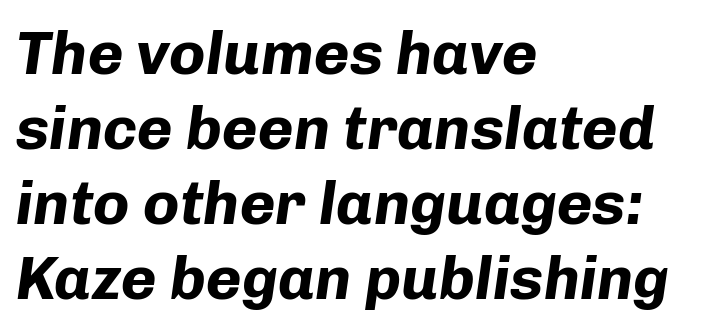
Q: Is the text bold? A: Yes.
Q: Is the text italic (slanted)? A: Yes, it leans right by about 8 degrees.
Q: Is the text underlined? A: No.
Q: How is the paragraph aligned? A: Left-aligned.
Q: Is the spacing between letters normal or unusually wide? A: Normal.
Q: Width (condensed, normal, or wide)? A: Normal.
Q: Stroke contrast? A: Low.
Q: x-height? A: Medium.
Q: Monospaced? A: No.
